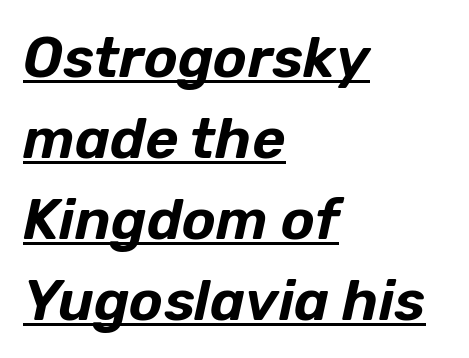
Q: Is the text italic (slanted)? A: Yes, it leans right by about 12 degrees.
Q: Is the text underlined? A: Yes.
Q: How is the paragraph aligned? A: Left-aligned.
Q: Is the spacing between letters normal or unusually wide? A: Normal.
Q: Is the spacing between lines tight, normal or loose? A: Normal.
Q: Width (condensed, normal, or wide)? A: Normal.
Q: Stroke contrast? A: Low.
Q: x-height? A: Medium.
Q: Monospaced? A: No.
